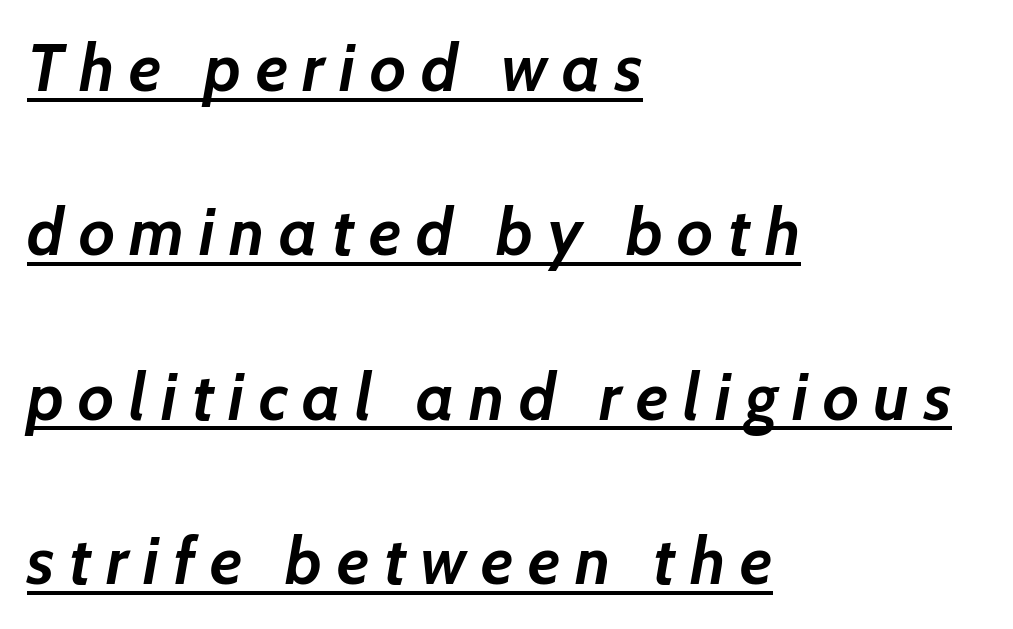
The glyphs have the mass of a bold cut. Every word sits above its own underline. What's the leading like? Stretched, with rows far apart. Each letter keeps its own natural width here, so spacing adapts to shape. If you drew a line through each stem, it would be angled.
